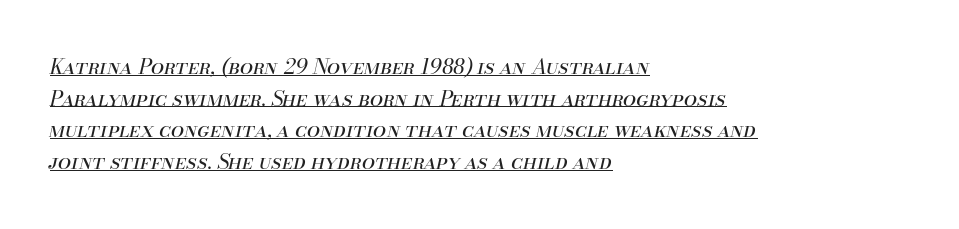
The image shows 21 px text type, italic (leaning right); set left-aligned, normal line spacing (1.51x), normal letter spacing, underlined.
